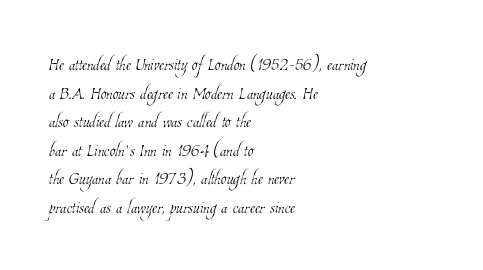
Every row of glyphs begins at an identical x-position on the left. Words appear dense and cohesive because spacing is normal. Decoration check: the copy has no underline. The strokes are not fattened; the text isn't bold.
